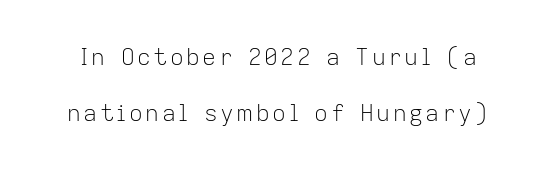
The image shows 23 px text type, upright; set loose line spacing (2.45x), not underlined.
